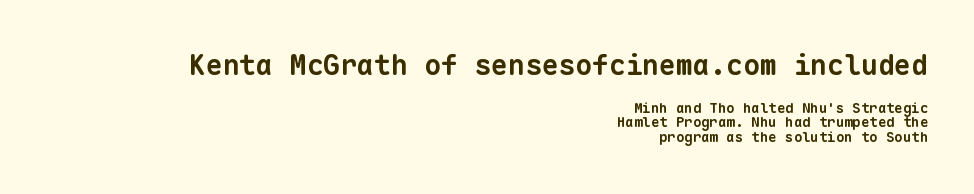
Here the first block reads like a headline and the second like body copy. In CSS terms this would be text-align: right. The gap between lines stays unmarked. Think of a typewriter: that constant character pitch is what you see here. Thick stems and heavy bowls — unmistakably bold. The letters carry no serifs — their stems end cleanly without finishing strokes.
